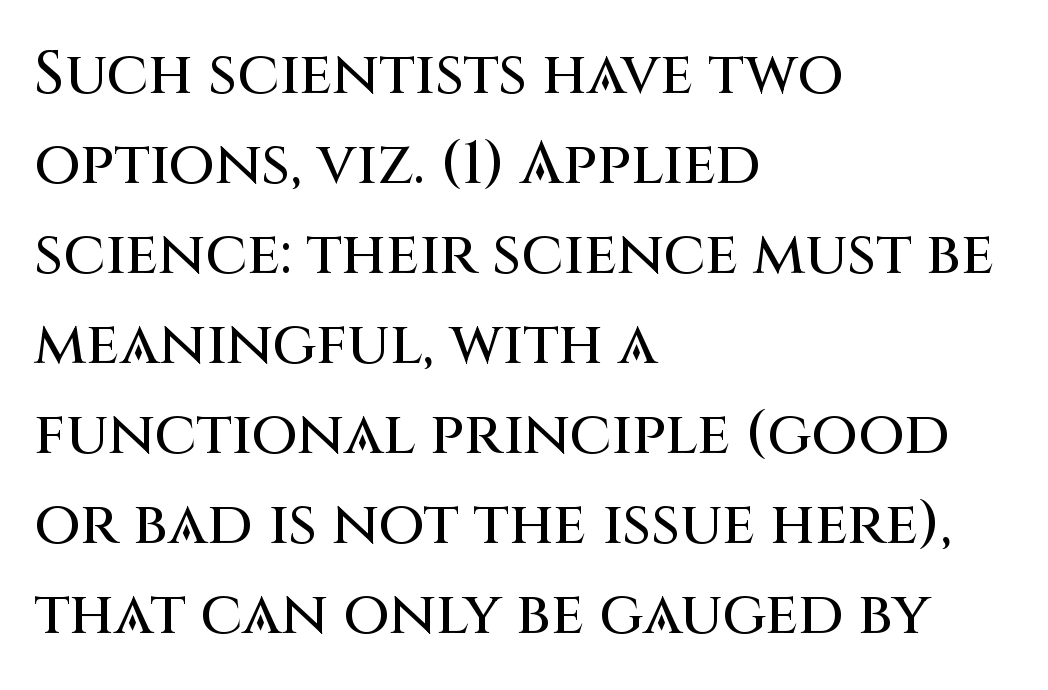
The image shows 60 px sans-serif type, upright; set left-aligned, normal line spacing (1.5x), normal letter spacing, not underlined; medium stroke contrast and a large x-height.
